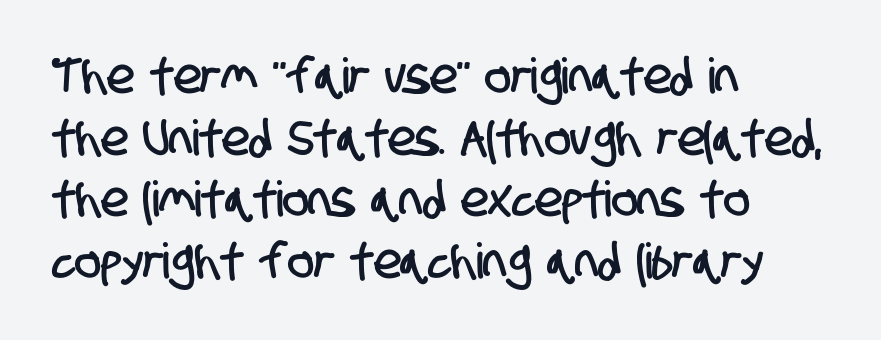
The image shows 49 px condensed sans-serif type; set left-aligned, normal line spacing (1.26x), normal letter spacing, not underlined; low stroke contrast and a large x-height.
